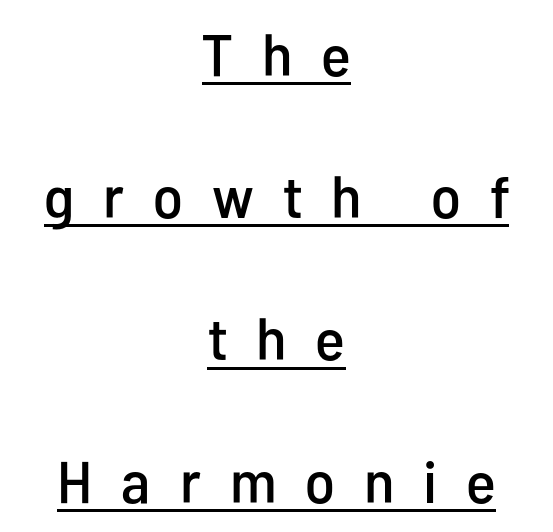
The image shows 59 px condensed sans-serif type, upright; set centered, loose line spacing (2.41x), unusually wide letter spacing (+0.49 em), underlined; low stroke contrast and a medium x-height.
